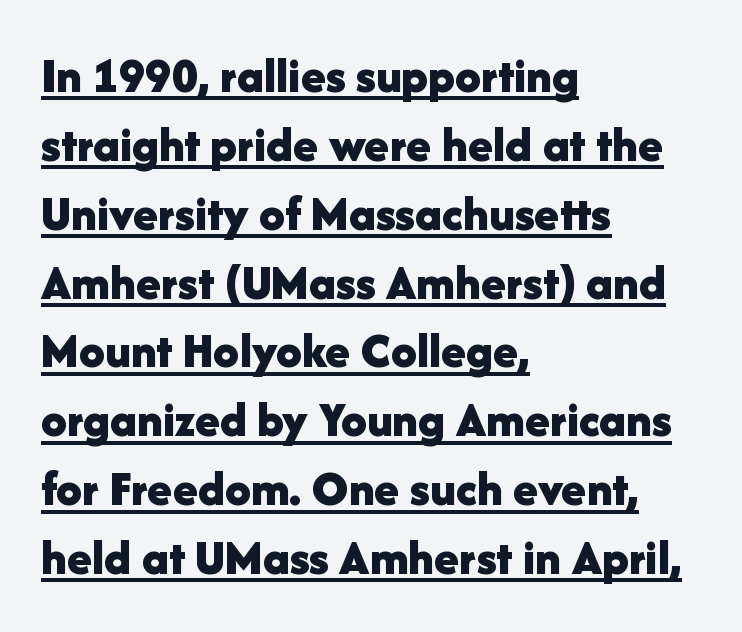
The image shows 51 px bold sans-serif type, upright; set left-aligned, normal line spacing (1.35x), normal letter spacing, underlined; low stroke contrast and a medium x-height.
